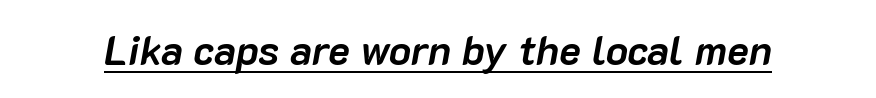
Q: Is the text bold? A: Yes.
Q: Is the text italic (slanted)? A: Yes, it leans right by about 10 degrees.
Q: Is the text underlined? A: Yes.
Q: Is the spacing between letters normal or unusually wide? A: Normal.
Q: Width (condensed, normal, or wide)? A: Normal.
Q: Stroke contrast? A: Low.
Q: x-height? A: Medium.
Q: Monospaced? A: No.
